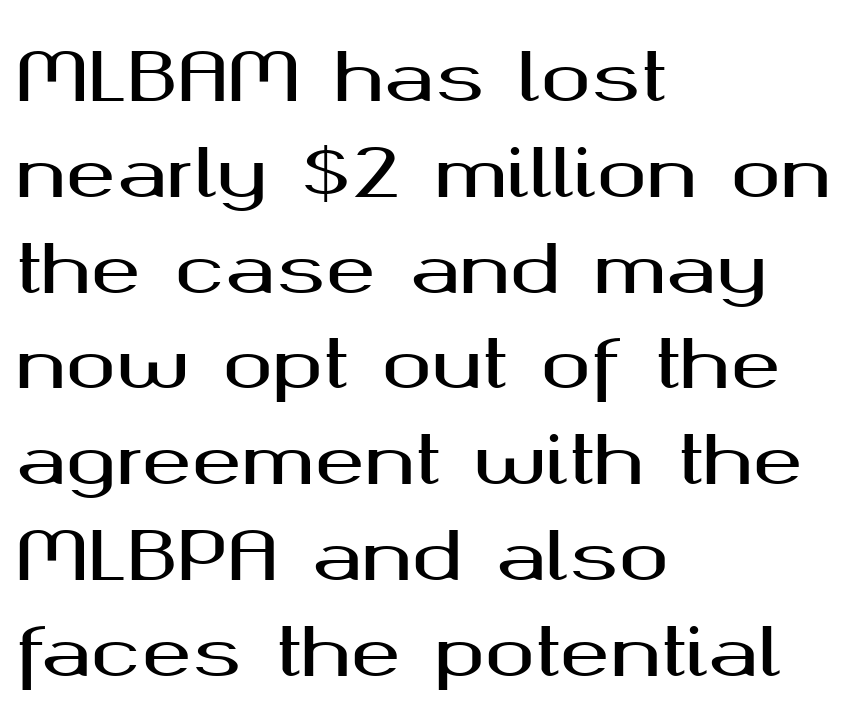
The image shows 67 px wide sans-serif type, upright; set left-aligned, normal line spacing (1.43x), normal letter spacing, not underlined; medium stroke contrast and a medium x-height.
